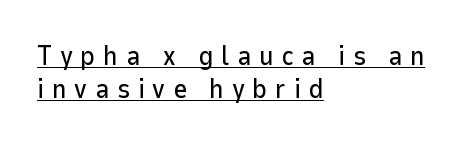
Typeset ragged right — the left edge is the straight one. The axis of the letterforms is exactly vertical. Compared with undecorated copy, this sample adds a rule below the words. The rendering inserts visible extra space after every character.
